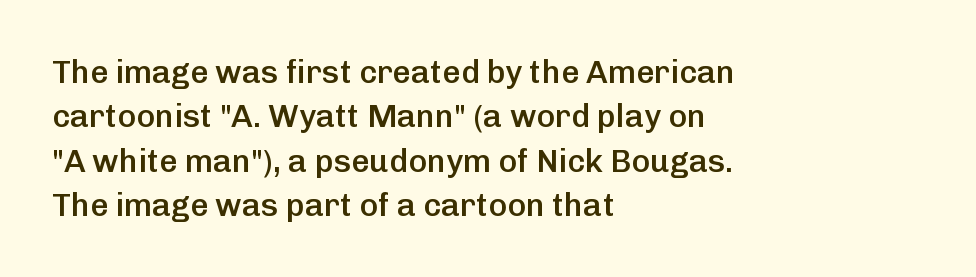
The image shows 32 px semibold sans-serif type, upright; set left-aligned, normal line spacing (1.39x), normal letter spacing, not underlined; low stroke contrast and a medium x-height.
